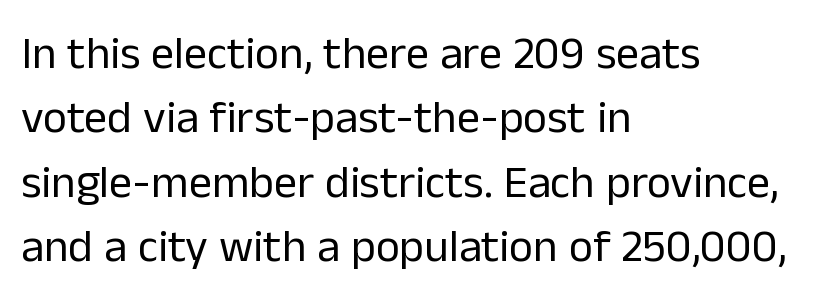
Q: Is the text bold? A: No.
Q: Is the text italic (slanted)? A: No, it is upright.
Q: Is the typeface a serif or a sans-serif typeface? A: Sans-serif.
Q: Is the text underlined? A: No.
Q: How is the paragraph aligned? A: Left-aligned.
Q: Is the spacing between letters normal or unusually wide? A: Normal.
Q: Is the spacing between lines tight, normal or loose? A: Normal.
Q: Width (condensed, normal, or wide)? A: Normal.
Q: Stroke contrast? A: Low.
Q: x-height? A: Medium.
Q: Monospaced? A: No.
